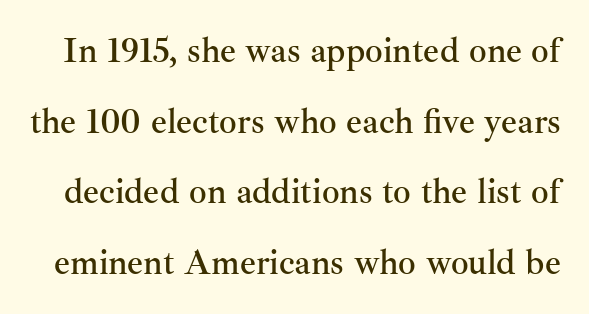
Q: Is the text italic (slanted)? A: No, it is upright.
Q: Is the typeface a serif or a sans-serif typeface? A: Serif.
Q: Is the text underlined? A: No.
Q: Is the spacing between letters normal or unusually wide? A: Normal.
Q: Is the spacing between lines tight, normal or loose? A: Loose.
Q: Width (condensed, normal, or wide)? A: Normal.
Q: Stroke contrast? A: Medium.
Q: x-height? A: Small.
Q: Monospaced? A: No.
